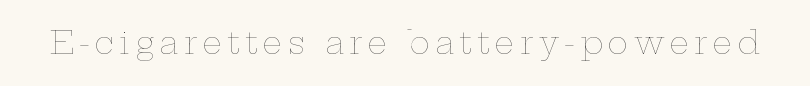
The image shows 31 px thin, wide type, upright; set not underlined; low stroke contrast and a medium x-height.
